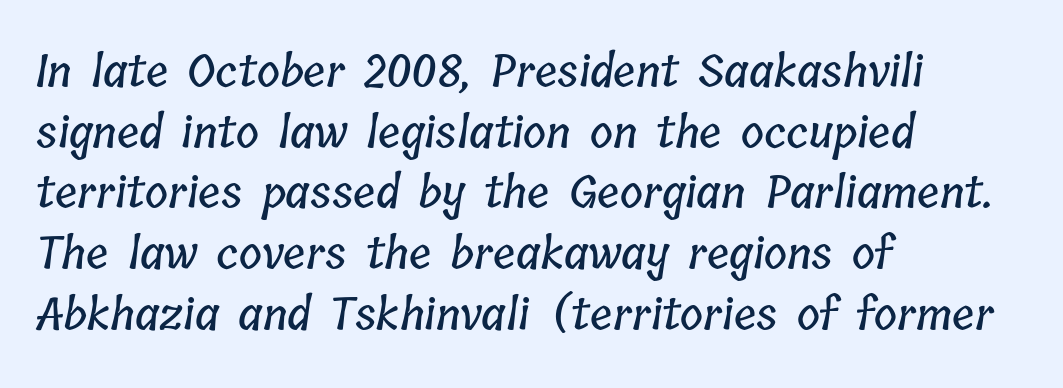
The image shows 44 px condensed type; set left-aligned, normal line spacing (1.38x), normal letter spacing, not underlined; low stroke contrast and a medium x-height.
